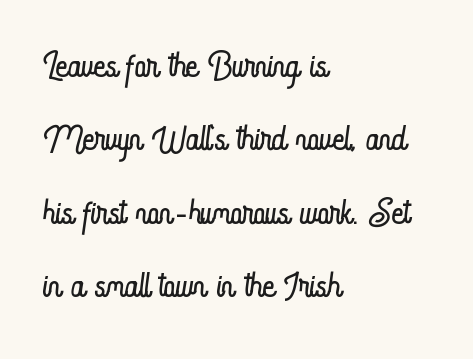
The image shows 51 px light, condensed type; set left-aligned, normal line spacing (1.44x), normal letter spacing, not underlined; low stroke contrast and a small x-height.
